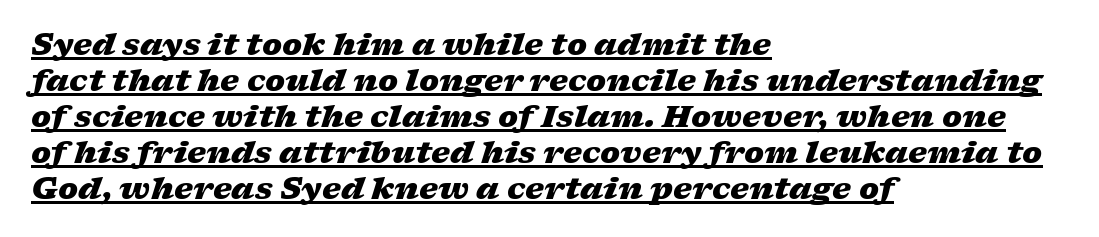
Q: Is the text bold? A: Yes.
Q: Is the text italic (slanted)? A: Yes, it leans right by about 17 degrees.
Q: Is the text underlined? A: Yes.
Q: How is the paragraph aligned? A: Left-aligned.
Q: Is the spacing between letters normal or unusually wide? A: Normal.
Q: Width (condensed, normal, or wide)? A: Wide.
Q: Stroke contrast? A: Low.
Q: x-height? A: Medium.
Q: Monospaced? A: No.
